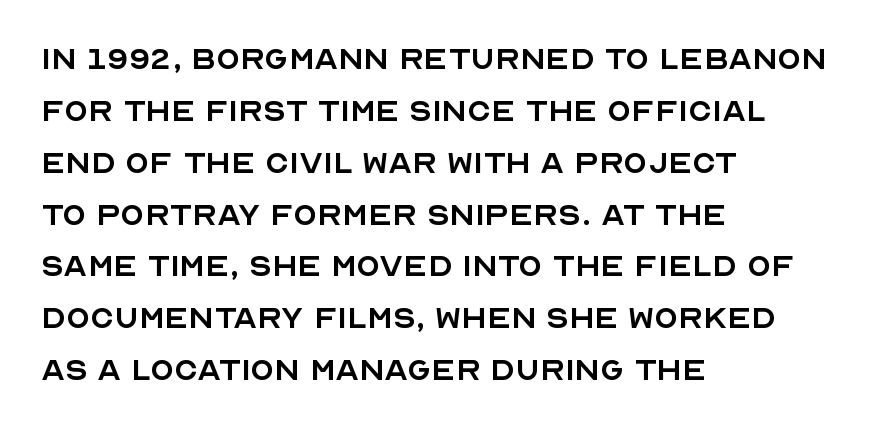
Successive baselines arrive at the customary interval. The typeface chosen for these lines omits serifs. Each stroke keeps to a modest, everyday thickness or less. A typesetter would call this proportional, since set widths differ per character. Ordinary non-slanted type is in use. Students, note that the glyphs here touch the page at normal intervals.
